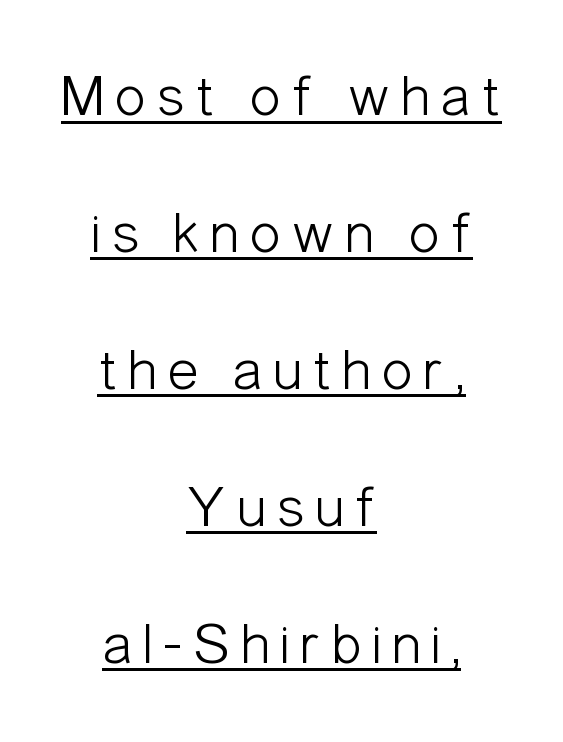
Q: Is the text bold? A: No.
Q: Is the text italic (slanted)? A: No, it is upright.
Q: Is the typeface a serif or a sans-serif typeface? A: Sans-serif.
Q: Is the text underlined? A: Yes.
Q: How is the paragraph aligned? A: Centered.
Q: Is the spacing between lines tight, normal or loose? A: Loose.
Q: Width (condensed, normal, or wide)? A: Condensed.
Q: Stroke contrast? A: Low.
Q: x-height? A: Medium.
Q: Monospaced? A: No.
